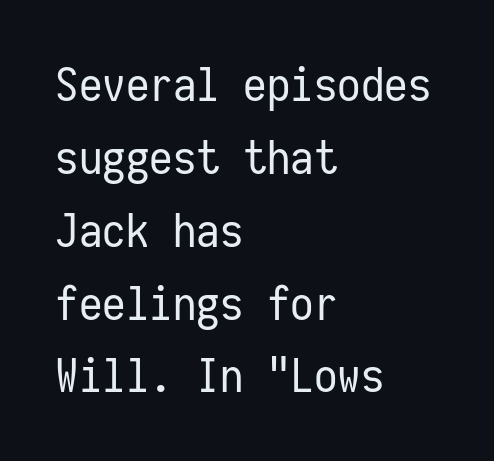
This sample has the even, mechanical cadence of fixed-width lettering. Is this a heavy cut? Hardly; it is regular or lighter. If you drew a ruler down the left edge, every line would touch it. A sans-serif font was chosen for this passage. Underline: absent. The vertical gap from one line to the next is medium.
